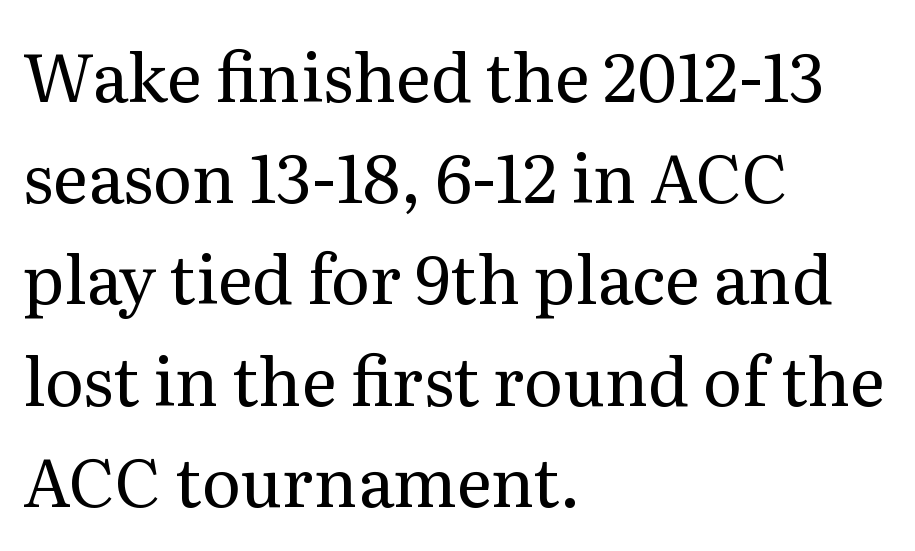
The passage shown is typed in a proportional face where columns would drift. The letters look calm and open, with moderate or lighter stems. Does the type have serifs? Yes, each stem ends in a small foot. A roman cut, with each character standing at attention. Underline: absent. Look at the tracking — it's just the regular setting, nothing added.
